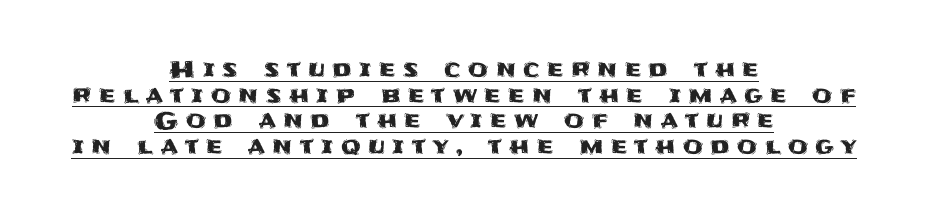
The image shows 23 px text type, upright; set centered, tight line spacing (1.11x), unusually wide letter spacing (+0.32 em), underlined.
